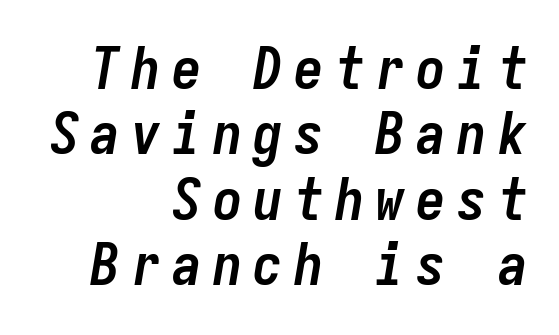
{"italic": "yes", "lean": "right", "slant_degrees": 9, "bold": "yes", "weight": "semibold", "width": "condensed", "stroke_contrast": "low", "x_height": "medium", "monospaced": "yes", "underline": "no", "align": "right", "line_spacing": "tight", "line_spacing_ratio": 1.11, "glyph_px": 59}
